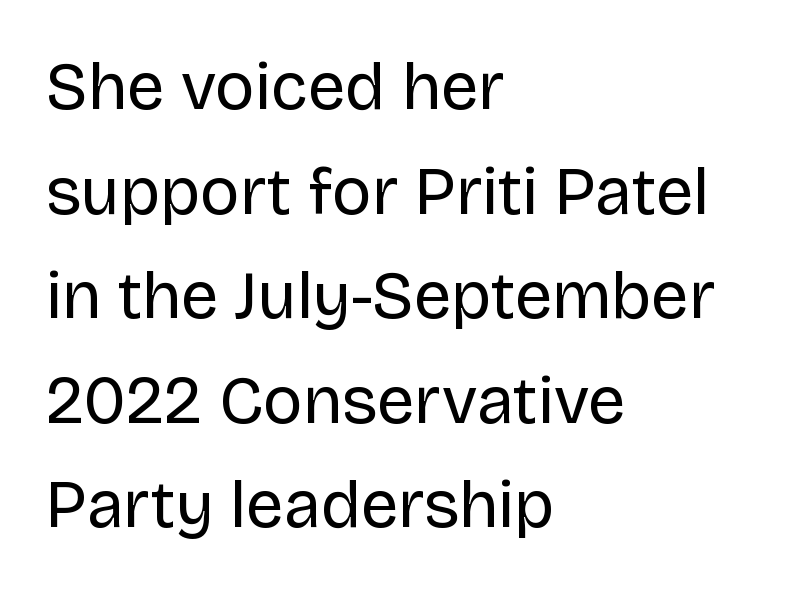
One glance says typical: line gaps are just what's usual. Layout note: lines flush left. The letters look calm and open, with moderate or lighter stems. The space directly below the letters is spotless.
